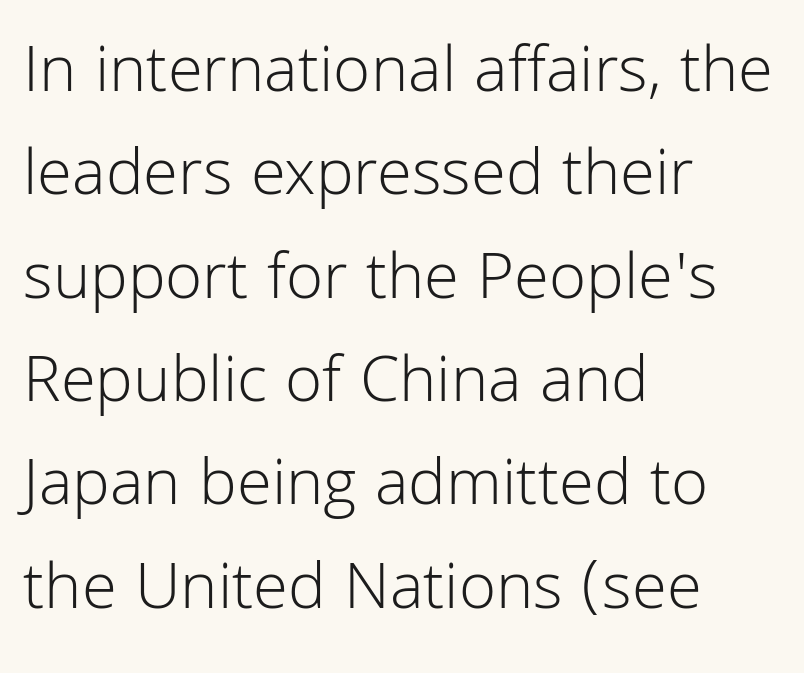
The image shows 68 px light sans-serif type, upright; set left-aligned, normal line spacing (1.52x), normal letter spacing, not underlined; low stroke contrast and a medium x-height.
